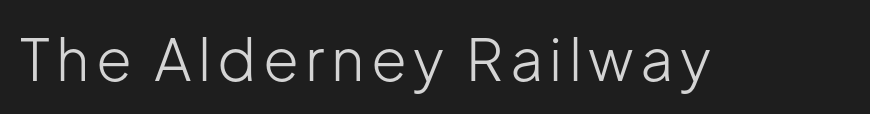
The letters carry no serifs — their stems end cleanly without finishing strokes. Letters have the restrained weight of plain body copy at most. Check the space under the baseline: it is left empty. Looks like regular typesetting: each glyph gets only the width it needs. The specimen reads as upright at a glance.
